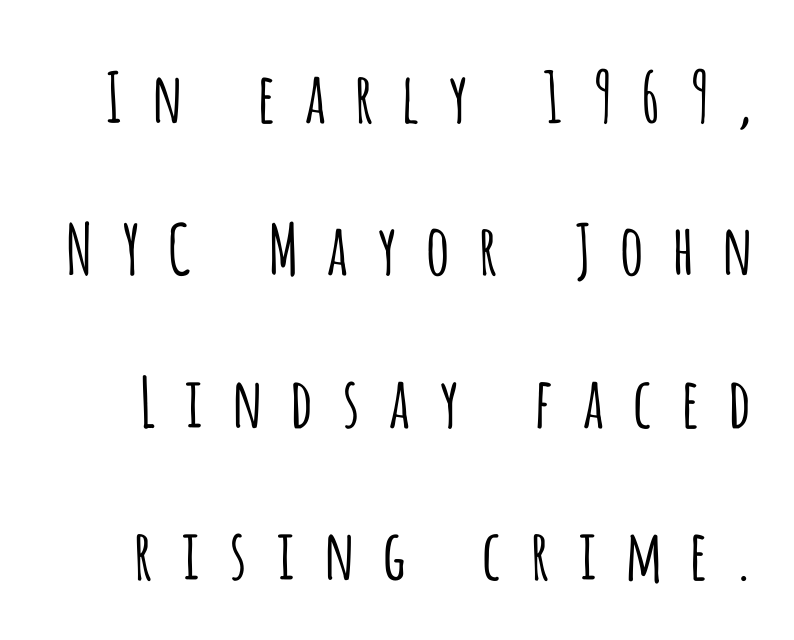
{"serif": "no", "italic": "no", "bold": "no", "weight": "light", "width": "condensed", "stroke_contrast": "low", "x_height": "large", "monospaced": "no", "underline": "no", "line_spacing": "loose", "line_spacing_ratio": 2.21, "letter_spacing": "wide", "letter_spacing_em": 0.34, "glyph_px": 69}
